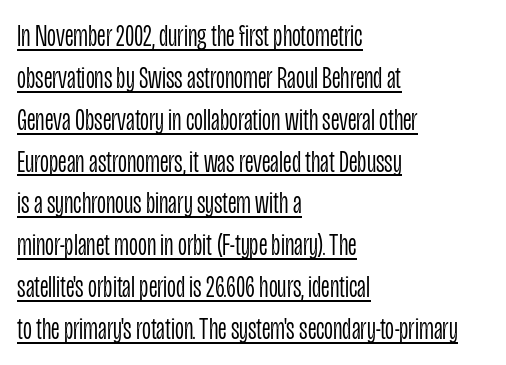
The image shows 31 px light, condensed sans-serif type, upright; set left-aligned, normal line spacing (1.35x), normal letter spacing, underlined; low stroke contrast and a large x-height.
